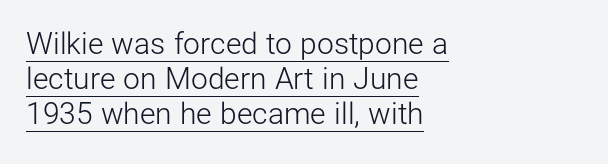
Tracking value appears to be zero — textbook default spacing. Every stem runs plumb, perpendicular to the baseline. Each line starts at the same left margin while the right side varies. The designer went with a sans here, leaving each stem footless. Think standard paragraph weight, or any step lighter than that.
